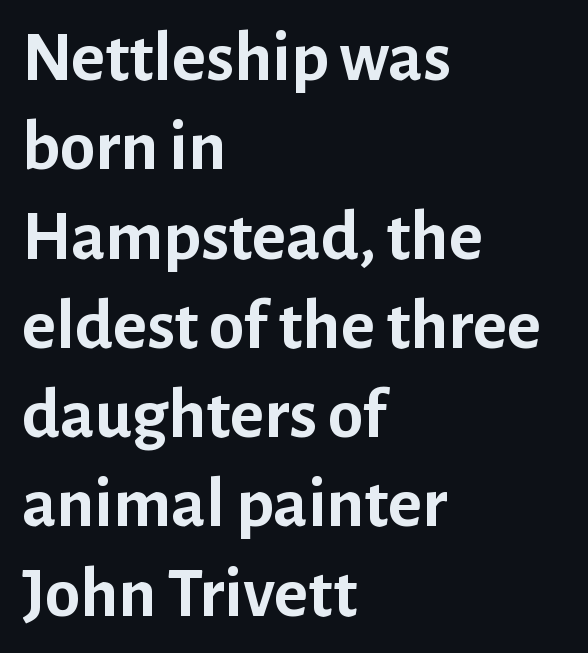
{"serif": "no", "italic": "no", "bold": "yes", "weight": "semibold", "width": "normal", "stroke_contrast": "low", "x_height": "medium", "monospaced": "no", "underline": "no", "align": "left", "line_spacing_ratio": 1.24, "letter_spacing": "normal", "letter_spacing_em": 0.0, "glyph_px": 72}
